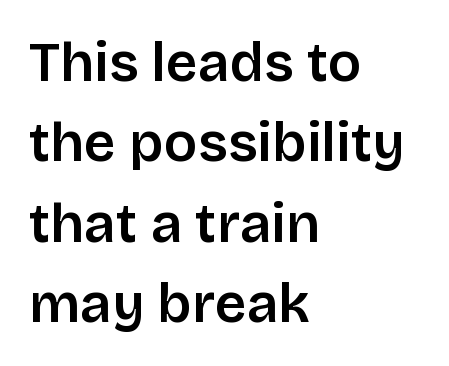
Q: Is the text bold? A: Semi-bold.
Q: Is the text italic (slanted)? A: No, it is upright.
Q: Is the typeface a serif or a sans-serif typeface? A: Sans-serif.
Q: Is the text underlined? A: No.
Q: How is the paragraph aligned? A: Left-aligned.
Q: Is the spacing between letters normal or unusually wide? A: Normal.
Q: Is the spacing between lines tight, normal or loose? A: Normal.
Q: Width (condensed, normal, or wide)? A: Normal.
Q: Stroke contrast? A: Low.
Q: x-height? A: Large.
Q: Monospaced? A: No.
